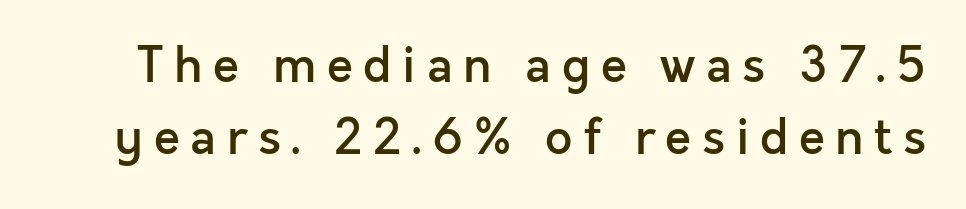
{"serif": "no", "italic": "no", "bold": "semi", "weight": "semibold", "width": "normal", "x_height": "medium", "monospaced": "no", "underline": "no", "line_spacing": "normal", "line_spacing_ratio": 1.49, "letter_spacing": "wide", "letter_spacing_em": 0.22, "glyph_px": 48}
